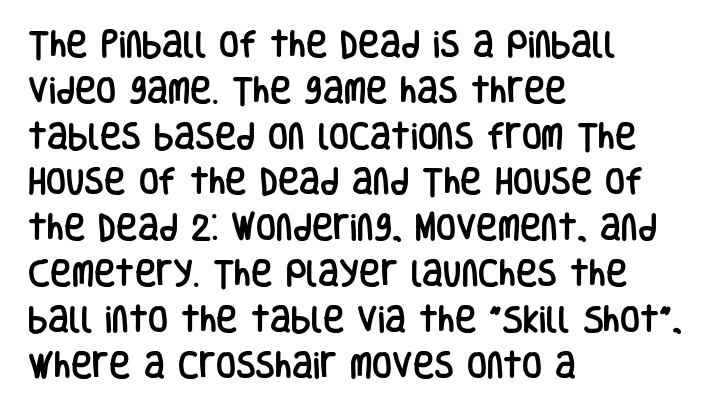
Posture: upright roman. Leading matches the norm, producing a regular column. Decoration check: the copy has no underline. Is the block centered? No — it sits flush against the left margin. This rendering leaves character spacing at its baseline value.
